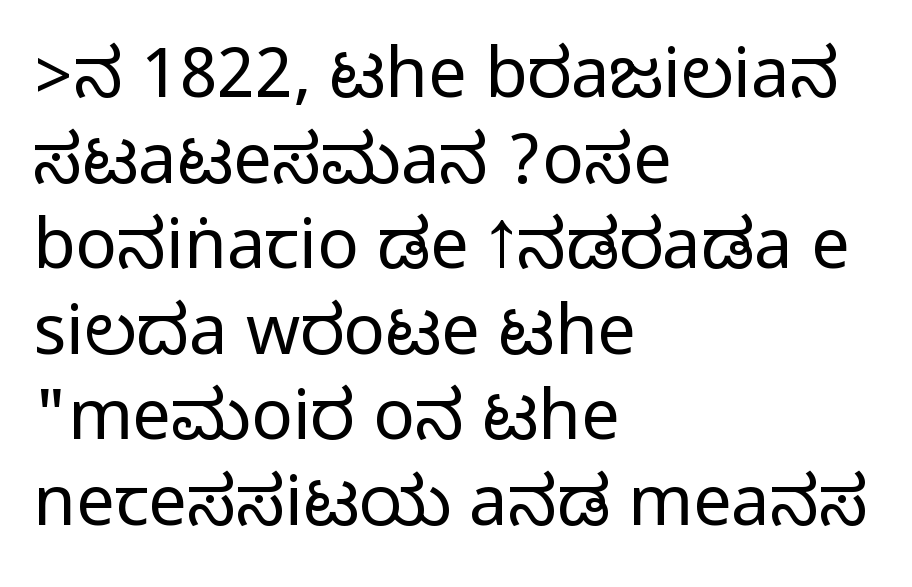
The image shows 69 px condensed sans-serif type, upright; set left-aligned, line spacing 1.24x, normal letter spacing, not underlined; medium stroke contrast.
